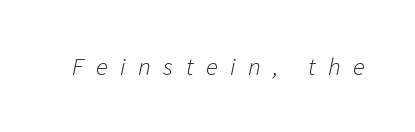
The image shows 25 px text type, italic (leaning right); set unusually wide letter spacing (+0.5 em), not underlined.
